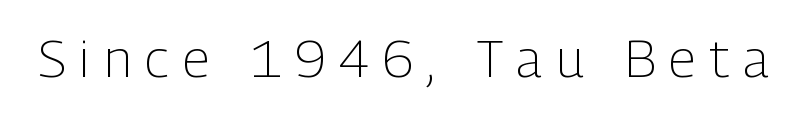
The cut favours lightness, reaching ordinary text weight at its darkest. The passage shown is typeset with a sans-serif family. These lines are rendered in a variable-pitch font. Quick note: not italic, upright. Between one letter and the next there's a generous, obvious gap.
